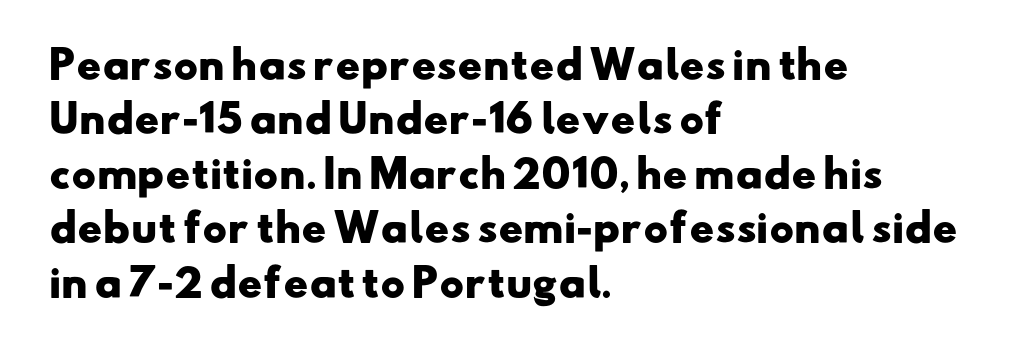
Q: Is the text bold? A: Yes.
Q: Is the typeface a serif or a sans-serif typeface? A: Sans-serif.
Q: Is the text underlined? A: No.
Q: How is the paragraph aligned? A: Left-aligned.
Q: Is the spacing between letters normal or unusually wide? A: Normal.
Q: Is the spacing between lines tight, normal or loose? A: Normal.
Q: Width (condensed, normal, or wide)? A: Wide.
Q: Stroke contrast? A: Low.
Q: x-height? A: Small.
Q: Monospaced? A: No.
